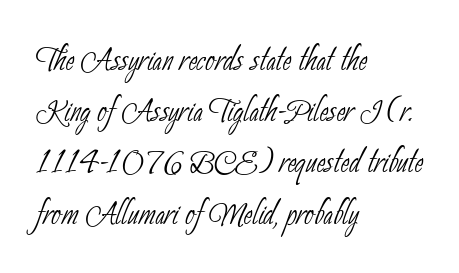
Q: Is the text bold? A: No.
Q: Is the typeface a serif or a sans-serif typeface? A: Sans-serif.
Q: Is the text underlined? A: No.
Q: How is the paragraph aligned? A: Left-aligned.
Q: Is the spacing between letters normal or unusually wide? A: Normal.
Q: Width (condensed, normal, or wide)? A: Condensed.
Q: Stroke contrast? A: Low.
Q: x-height? A: Small.
Q: Monospaced? A: No.
